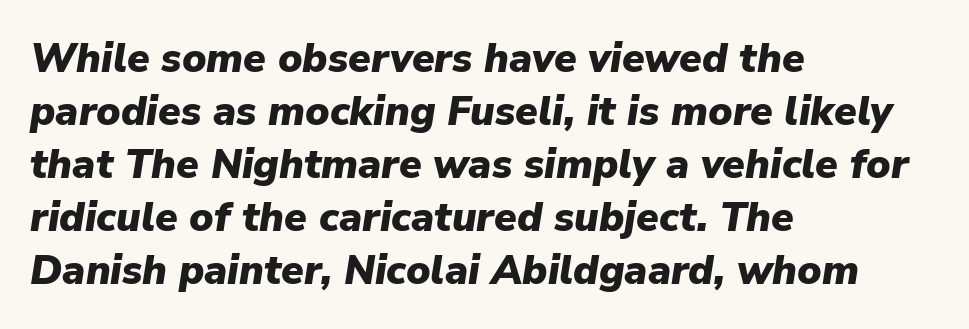
You could call the tracking neutral — neither tight nor loose. The glyphs have the mass of a bold cut. The glyphs look as if they've been sheared to an angle. Baseline-to-baseline distance is the conventional proportion of letter height.
